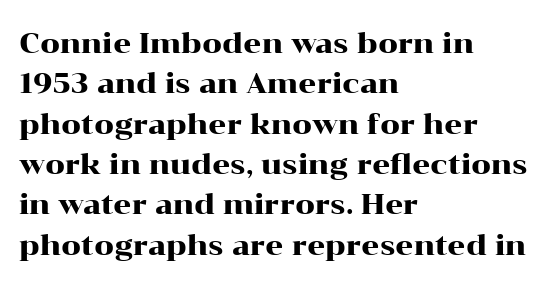
The image shows 28 px wide serif type, upright; set left-aligned, normal line spacing (1.44x), normal letter spacing, not underlined; high stroke contrast and a medium x-height.
